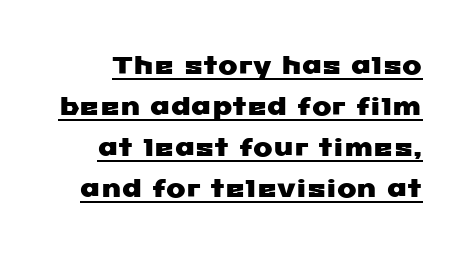
Q: Is the text underlined? A: Yes.
Q: Is the spacing between letters normal or unusually wide? A: Normal.
Q: Is the spacing between lines tight, normal or loose? A: Normal.
